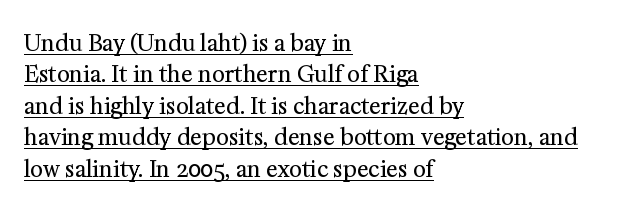
{"italic": "no", "bold": "no", "underline": "yes", "align": "left", "line_spacing": "normal", "line_spacing_ratio": 1.43, "letter_spacing": "normal", "letter_spacing_em": 0.0, "glyph_px": 22}
